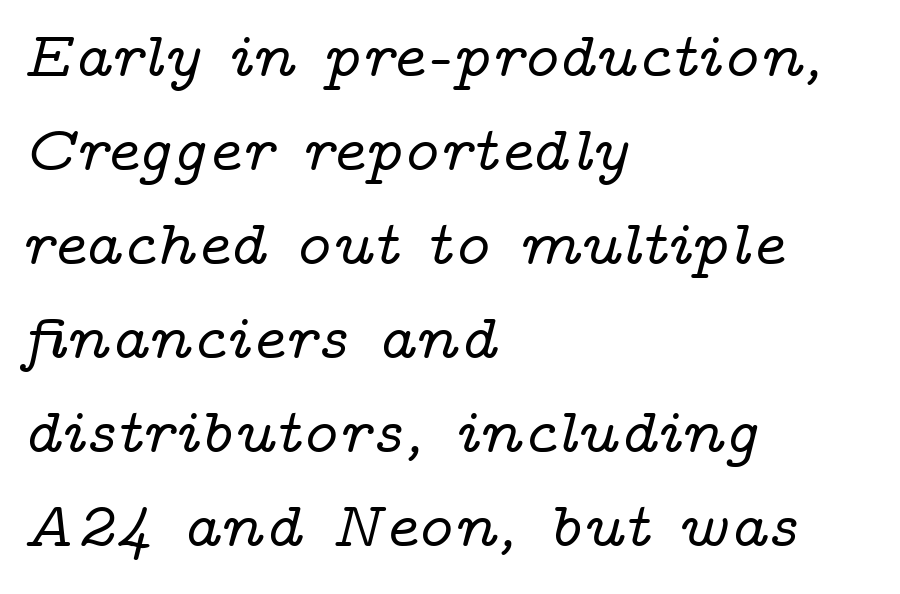
This rendering leaves character spacing at its baseline value. This sample has the flowing, uneven cadence of proportional lettering. Unlike a clean sans, this face finishes its strokes with serifs. Notice how the stems are inclined rather than vertical — that's the hallmark of italics. Bare-footed words on every line. Alignment: flush left.
